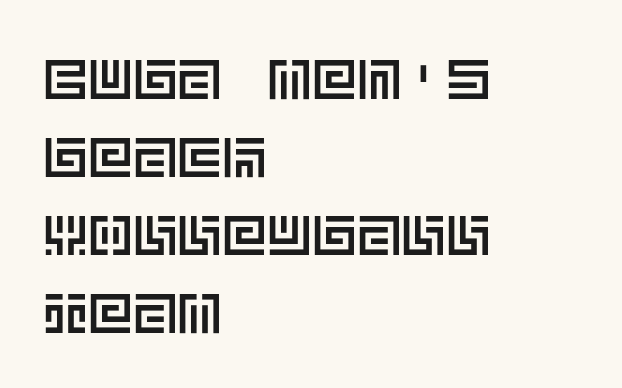
Caption: multi-line text, flush left, ragged right. The letters stand straight up with perfectly vertical stems. Only glyphs here, with clear space below each row. Standard letterfit; no display-style spreading of the glyphs.
